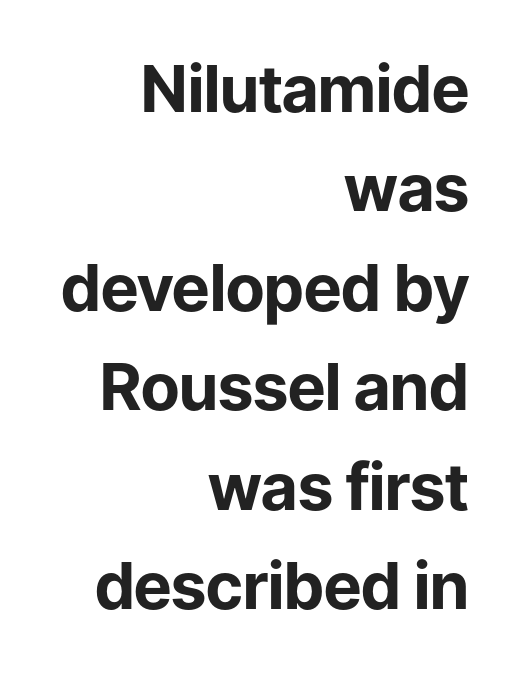
{"serif": "no", "italic": "no", "bold": "yes", "weight": "bold", "width": "normal", "stroke_contrast": "low", "x_height": "medium", "monospaced": "no", "underline": "no", "align": "right", "line_spacing": "normal", "line_spacing_ratio": 1.53, "letter_spacing": "normal", "letter_spacing_em": 0.0, "glyph_px": 65}
